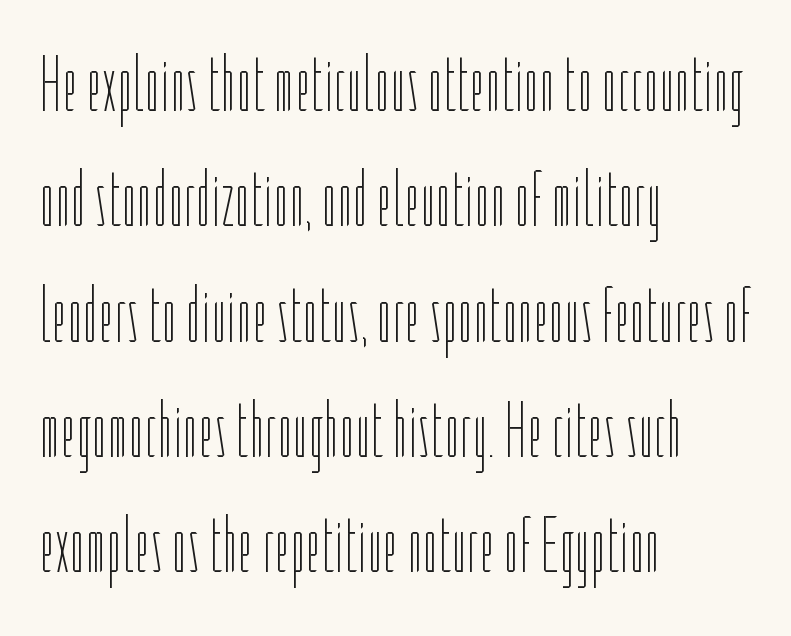
{"italic": "no", "bold": "no", "weight": "thin", "width": "condensed", "stroke_contrast": "low", "x_height": "medium", "monospaced": "no", "underline": "no", "align": "left", "line_spacing": "normal", "line_spacing_ratio": 1.46, "letter_spacing": "normal", "letter_spacing_em": 0.0, "glyph_px": 79}
